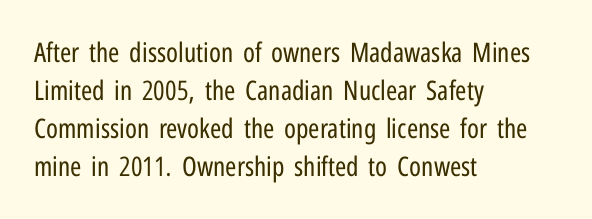
Q: Is the text bold? A: No.
Q: Is the text italic (slanted)? A: No, it is upright.
Q: Is the text underlined? A: No.
Q: How is the paragraph aligned? A: Left-aligned.
Q: Is the spacing between letters normal or unusually wide? A: Normal.
Q: Is the spacing between lines tight, normal or loose? A: Normal.
